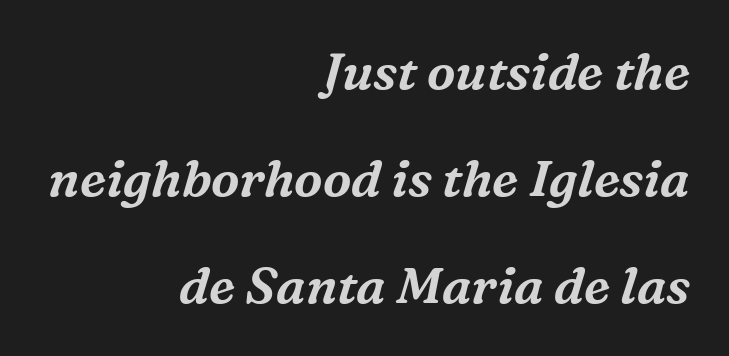
{"serif": "yes", "italic": "yes", "lean": "right", "slant_degrees": 16, "width": "normal", "stroke_contrast": "medium", "x_height": "medium", "monospaced": "no", "underline": "no", "align": "right", "line_spacing": "loose", "line_spacing_ratio": 2.1, "letter_spacing": "normal", "letter_spacing_em": 0.0, "glyph_px": 51}
